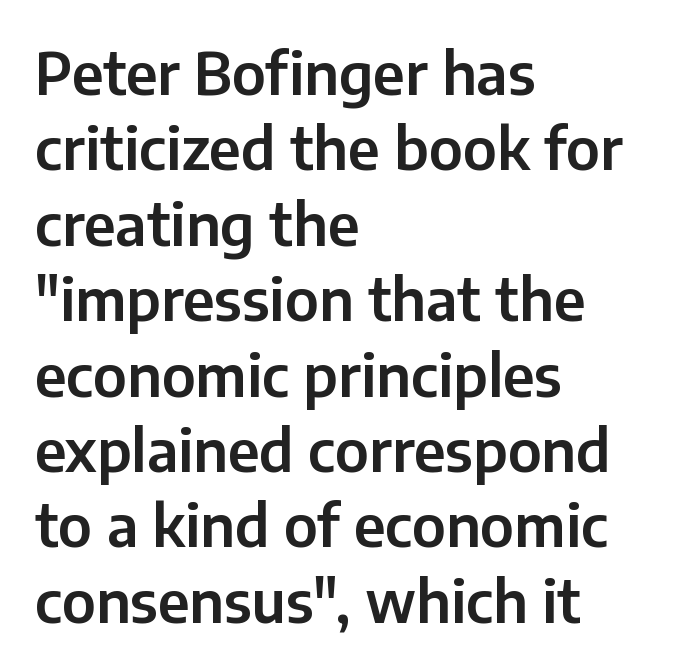
The image shows 58 px sans-serif type, upright; set left-aligned, normal line spacing (1.3x), normal letter spacing, not underlined; low stroke contrast and a medium x-height.
